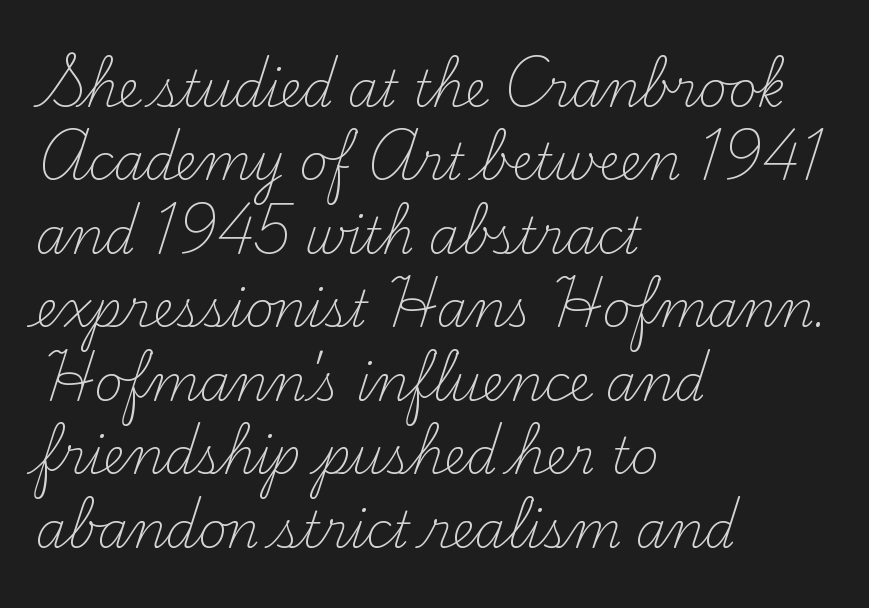
{"bold": "no", "weight": "light", "width": "normal", "stroke_contrast": "medium", "x_height": "small", "monospaced": "no", "underline": "no", "align": "left", "line_spacing": "normal", "line_spacing_ratio": 1.5, "letter_spacing": "normal", "letter_spacing_em": 0.0, "glyph_px": 49}
